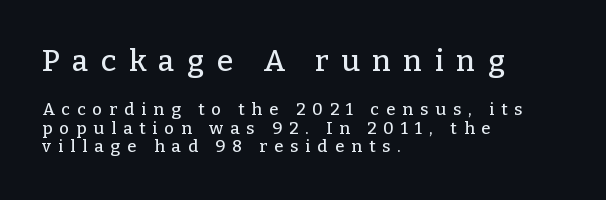
Underlining? Definitely not there. Here the designer chose a conventional face with non-uniform glyph widths. Short and long lines alike share a common starting point at left. Note: serifs present on the glyphs. Whoever set this made the first block the dominant, larger element. This rendering widens character spacing well past its baseline value.
